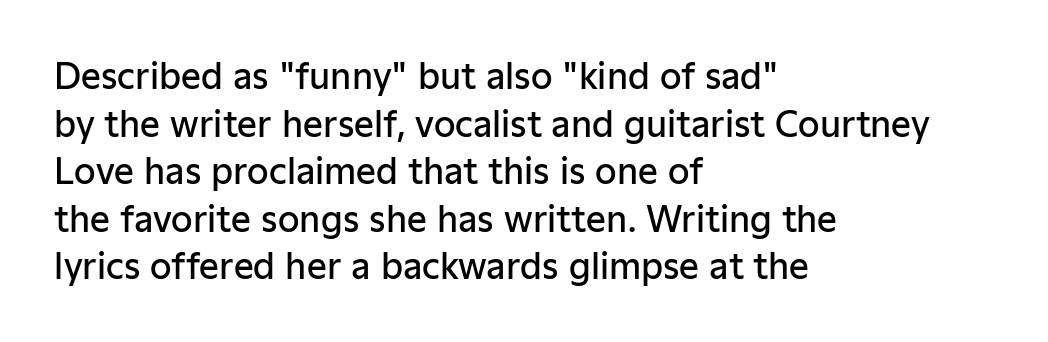
Q: Is the text bold? A: Semi-bold.
Q: Is the text italic (slanted)? A: No, it is upright.
Q: Is the typeface a serif or a sans-serif typeface? A: Sans-serif.
Q: Is the text underlined? A: No.
Q: How is the paragraph aligned? A: Left-aligned.
Q: Is the spacing between letters normal or unusually wide? A: Normal.
Q: Is the spacing between lines tight, normal or loose? A: Normal.
Q: Width (condensed, normal, or wide)? A: Normal.
Q: Stroke contrast? A: Low.
Q: x-height? A: Medium.
Q: Monospaced? A: No.
